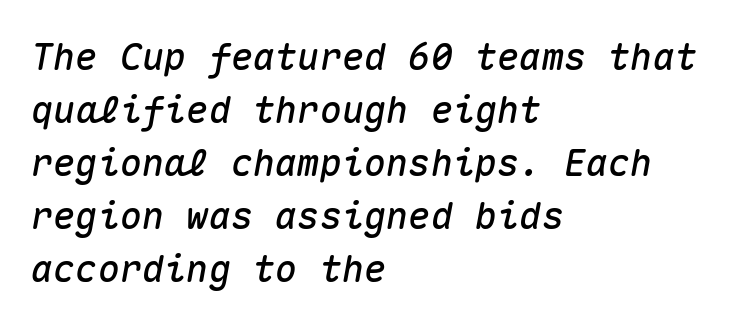
The image shows 37 px text type, italic (leaning right), monospaced; set left-aligned, normal line spacing (1.43x), normal letter spacing, not underlined; medium stroke contrast and a medium x-height.
